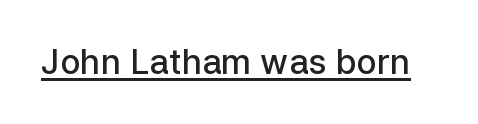
Q: Is the text bold? A: Semi-bold.
Q: Is the text italic (slanted)? A: No, it is upright.
Q: Is the typeface a serif or a sans-serif typeface? A: Sans-serif.
Q: Is the text underlined? A: Yes.
Q: Is the spacing between letters normal or unusually wide? A: Normal.
Q: Width (condensed, normal, or wide)? A: Normal.
Q: Stroke contrast? A: Low.
Q: x-height? A: Medium.
Q: Monospaced? A: No.
